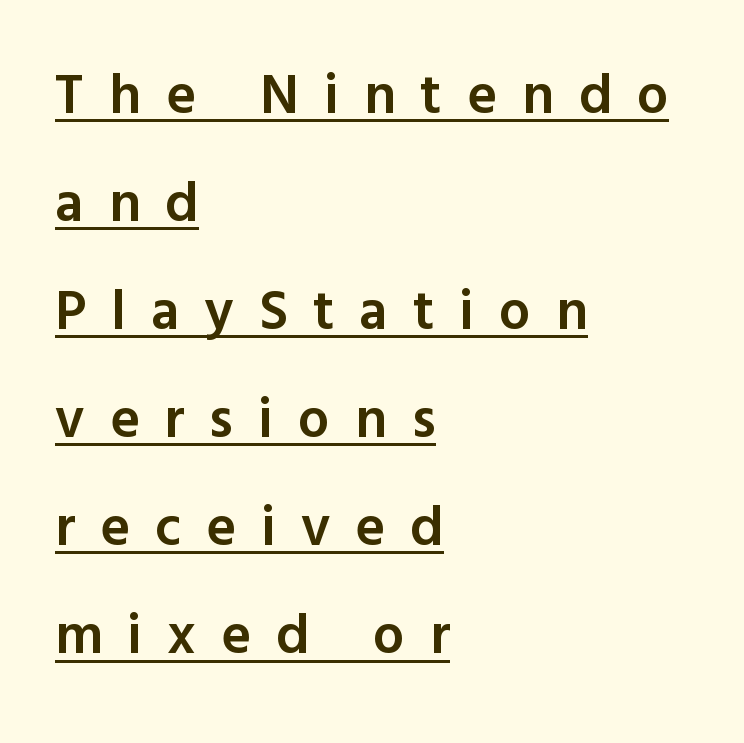
Character widths vary here, with narrow letters taking less room than wide ones. The typesetter chose a ragged-right arrangement here. A semibold gives these letters moderate extra thickness, short of bold. Nothing sits at the stroke ends, so this counts as sans-serif.
